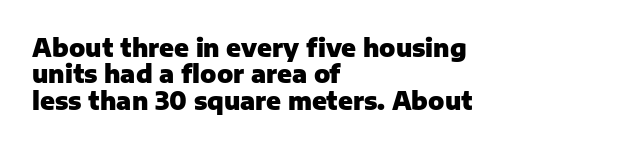
Characters remain perfectly vertical along every line. Left-aligned paragraph, ragged on the right. Pretty heavy lettering here — definitely bold. Each row of text sits above clean, open space. How are the letters spaced? Ordinarily, with no added tracking. Reading down the column, the eye jumps only a short way to each next line.
